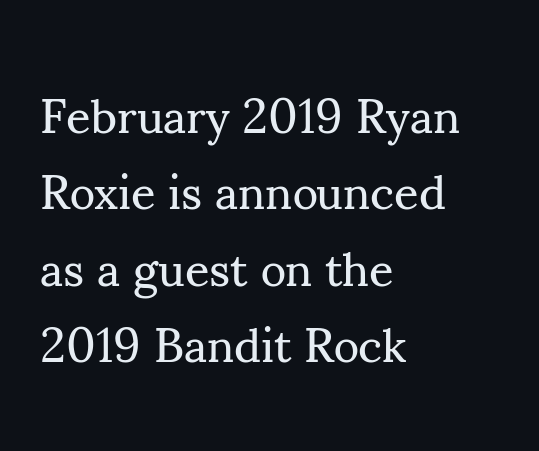
These lines stack with their left ends in a neat column. The characters are drawn with everyday or finer stroke widths. Posture: straight, roman, zero tilt. The face used here is rendered with its standard letterfit. Type style note: has serifs. Each letter keeps its own natural width here, so spacing adapts to shape.
